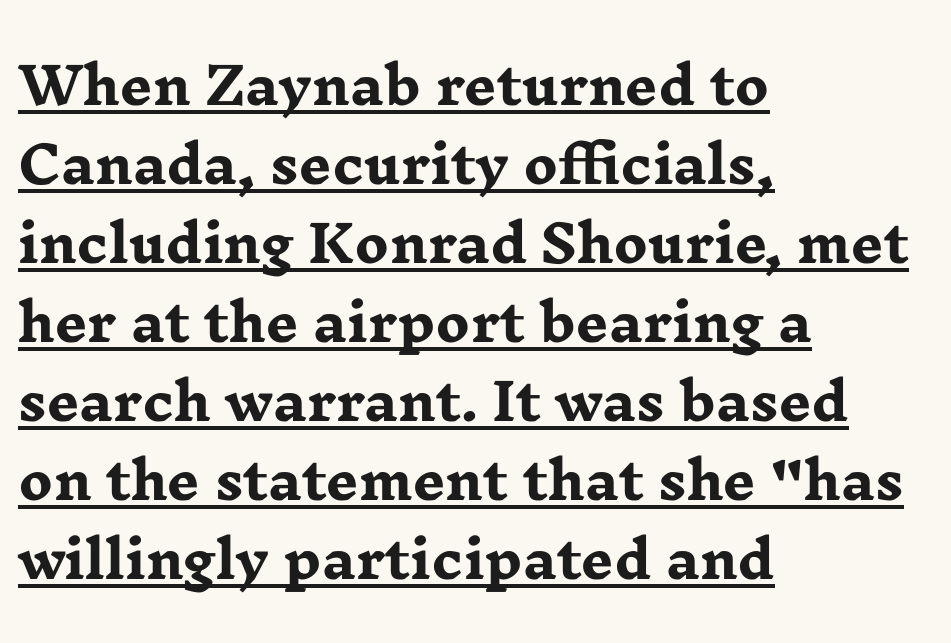
Q: Is the text bold? A: Yes.
Q: Is the text italic (slanted)? A: No, it is upright.
Q: Is the typeface a serif or a sans-serif typeface? A: Serif.
Q: Is the text underlined? A: Yes.
Q: How is the paragraph aligned? A: Left-aligned.
Q: Is the spacing between letters normal or unusually wide? A: Normal.
Q: Is the spacing between lines tight, normal or loose? A: Normal.
Q: Width (condensed, normal, or wide)? A: Wide.
Q: Stroke contrast? A: Low.
Q: x-height? A: Medium.
Q: Monospaced? A: No.
